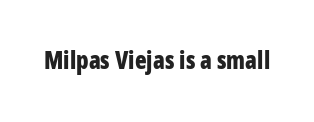
The image shows 24 px bold type, upright; set normal letter spacing, not underlined.
